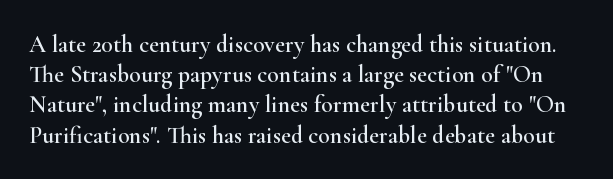
The image shows 24 px text type, upright; set normal line spacing (1.26x), normal letter spacing, not underlined.
